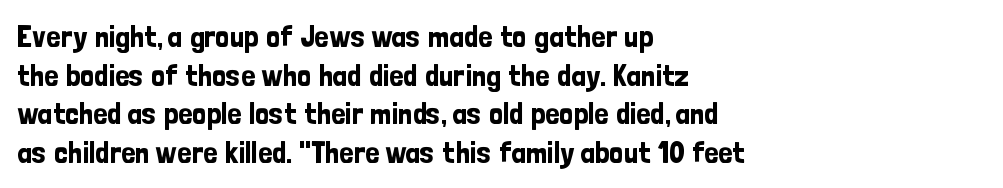
The font family rendered here belongs to the sans-serif group. Do the characters align in a grid? No, the font is proportional. Honestly, there is no underline to notice here at all. Normally led — the rows are evenly, conventionally spaced.
